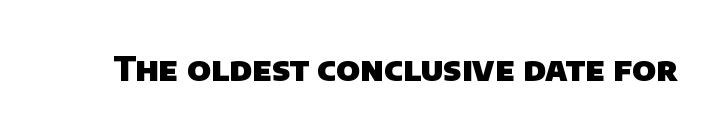
{"serif": "no", "bold": "yes", "weight": "heavy", "width": "normal", "stroke_contrast": "low", "x_height": "large", "monospaced": "no", "underline": "no", "letter_spacing": "normal", "letter_spacing_em": 0.0, "glyph_px": 33}
